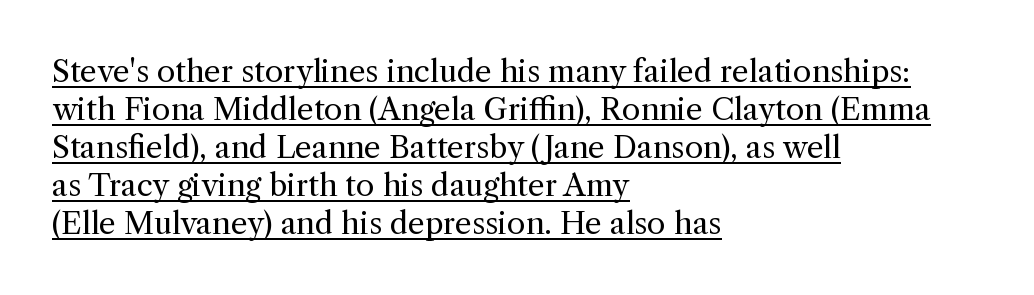
Stems and bowls with no extra thickness — not bold. A baseline rule has been typeset under these characters. Short and long lines alike share a common starting point at left. Each new line begins a customary step beneath the previous one. The rendering keeps characters at their native spacing.
